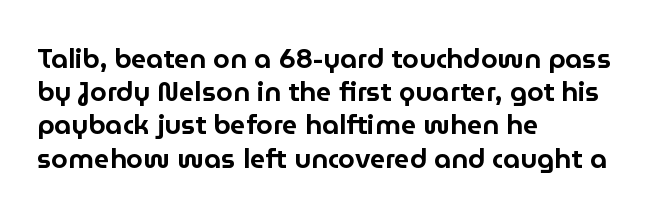
The image shows 27 px text type, upright; set left-aligned, line spacing 1.23x, normal letter spacing, not underlined.
